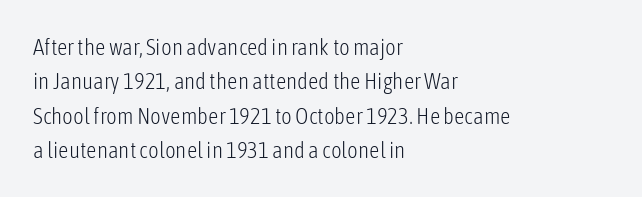
The image shows 23 px text type, upright; set left-aligned, normal line spacing (1.5x), normal letter spacing, not underlined.
